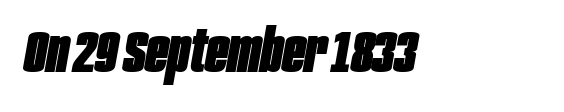
Q: Is the text bold? A: Yes.
Q: Is the text italic (slanted)? A: Yes, it leans right by about 10 degrees.
Q: Is the text underlined? A: No.
Q: Is the spacing between letters normal or unusually wide? A: Normal.
Q: Width (condensed, normal, or wide)? A: Condensed.
Q: Stroke contrast? A: Low.
Q: x-height? A: Large.
Q: Monospaced? A: No.
